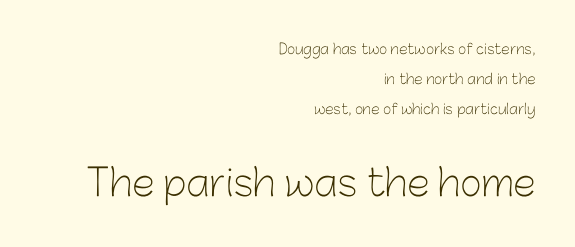
Italic? Not at all — the glyphs are vertical. The designer went with a sans here, leaving each stem footless. The rendering uses natural spacing where letterforms have individual widths. The baseline area is clear. The space between consecutive lines is lavish. Nobody touched the tracking dial on this one.
